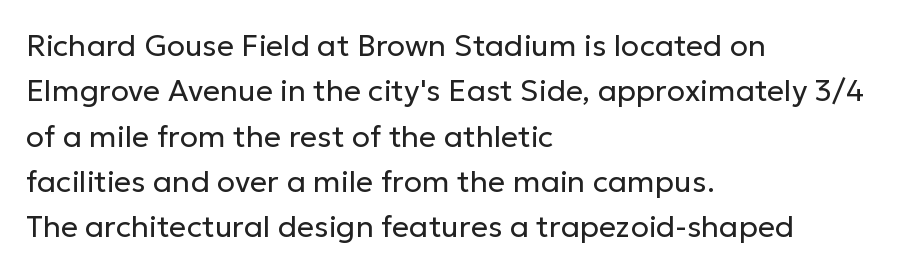
Is this a fixed-width face? No — the glyphs have proportional, varying widths. Stroke thickness stays within the range of a standard reading face or lighter. These lines are composed in type without serifs. Reading down the column, the eye jumps a familiar distance to each next line. Posture: upright roman.
